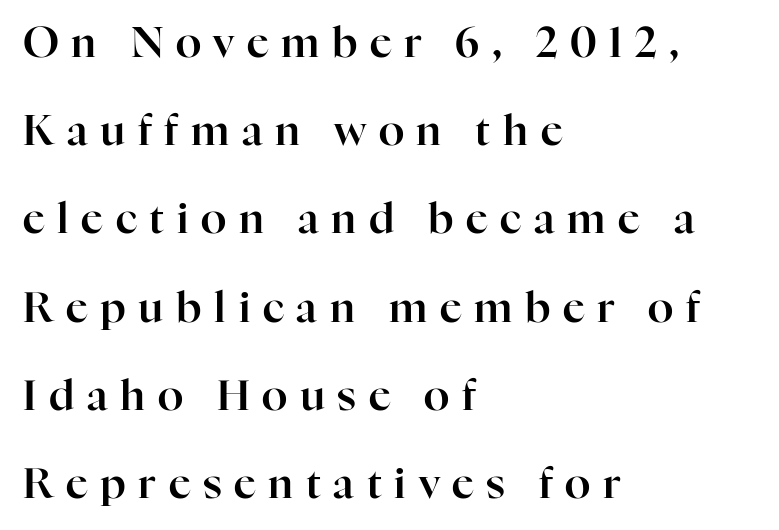
Q: Is the text italic (slanted)? A: No, it is upright.
Q: Is the typeface a serif or a sans-serif typeface? A: Serif.
Q: Is the text underlined? A: No.
Q: How is the paragraph aligned? A: Left-aligned.
Q: Is the spacing between letters normal or unusually wide? A: Unusually wide.
Q: Is the spacing between lines tight, normal or loose? A: Loose.
Q: Width (condensed, normal, or wide)? A: Normal.
Q: Stroke contrast? A: High.
Q: x-height? A: Medium.
Q: Monospaced? A: No.
